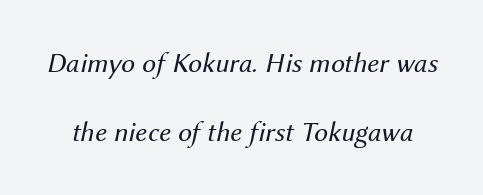
Q: Is the text bold? A: No.
Q: Is the text italic (slanted)? A: Yes, it leans right by about 12 degrees.
Q: Is the text underlined? A: No.
Q: Is the spacing between letters normal or unusually wide? A: Normal.
Q: Is the spacing between lines tight, normal or loose? A: Loose.
Q: Width (condensed, normal, or wide)? A: Normal.
Q: Stroke contrast? A: Medium.
Q: x-height? A: Medium.
Q: Monospaced? A: No.
